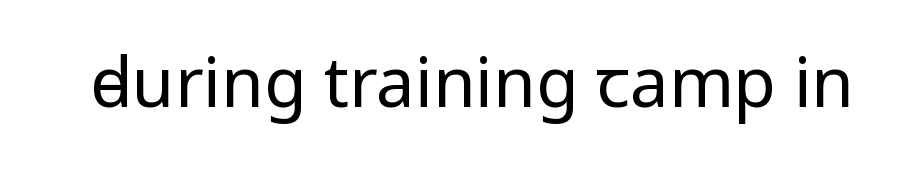
The image shows 69 px regular-weight sans-serif type, upright; set normal letter spacing, not underlined; low stroke contrast and a medium x-height.
